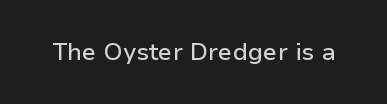
Observe the ordinary spacing: letters are neighbours, not strangers. Underline: absent. Rendered with straight, roman letterforms.
